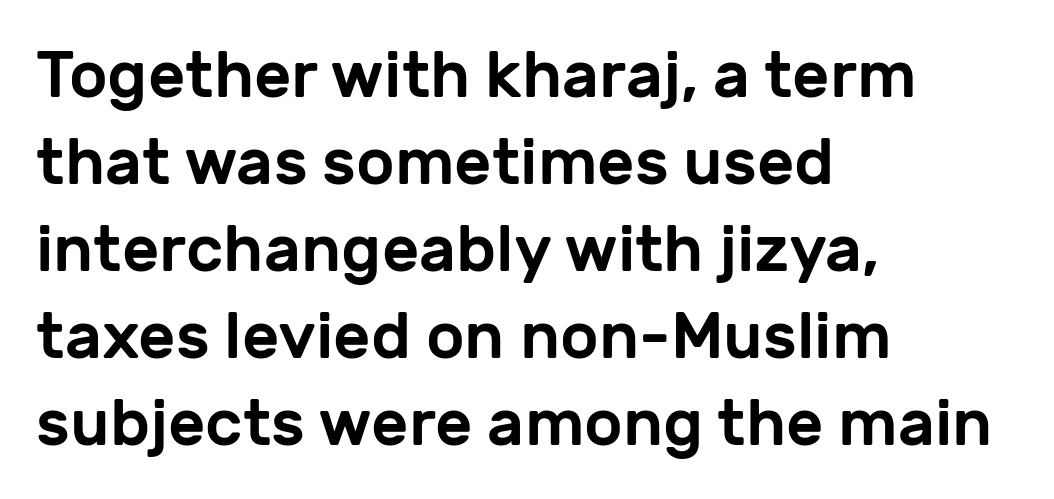
{"serif": "no", "italic": "no", "width": "normal", "stroke_contrast": "low", "x_height": "medium", "monospaced": "no", "underline": "no", "align": "left", "line_spacing": "normal", "line_spacing_ratio": 1.34, "letter_spacing": "normal", "letter_spacing_em": 0.0, "glyph_px": 65}
